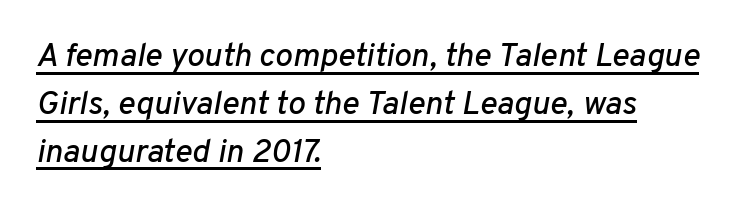
The image shows 33 px text type, italic (leaning right); set left-aligned, normal line spacing (1.45x), normal letter spacing, underlined; low stroke contrast and a medium x-height.
